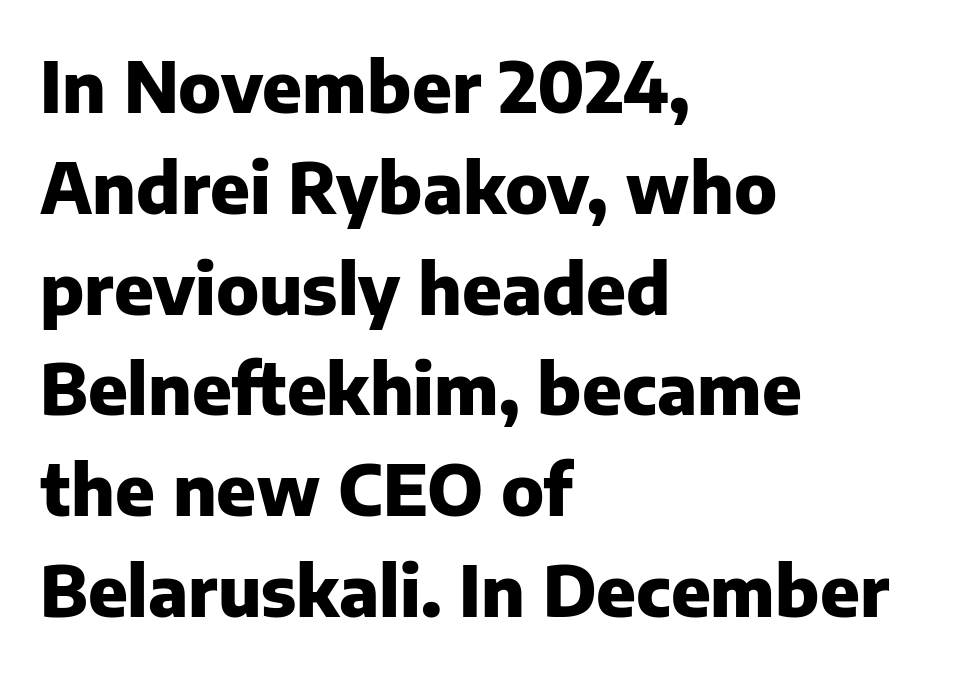
{"serif": "no", "italic": "no", "bold": "yes", "weight": "heavy", "width": "normal", "stroke_contrast": "low", "x_height": "medium", "monospaced": "no", "underline": "no", "align": "left", "line_spacing": "normal", "line_spacing_ratio": 1.44, "letter_spacing": "normal", "letter_spacing_em": 0.0, "glyph_px": 70}
